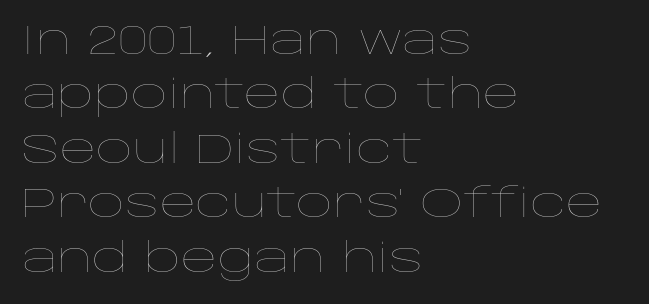
{"italic": "no", "bold": "no", "weight": "thin", "width": "wide", "stroke_contrast": "low", "x_height": "large", "monospaced": "no", "underline": "no", "align": "left", "line_spacing": "normal", "line_spacing_ratio": 1.36, "letter_spacing": "normal", "letter_spacing_em": 0.0, "glyph_px": 40}
